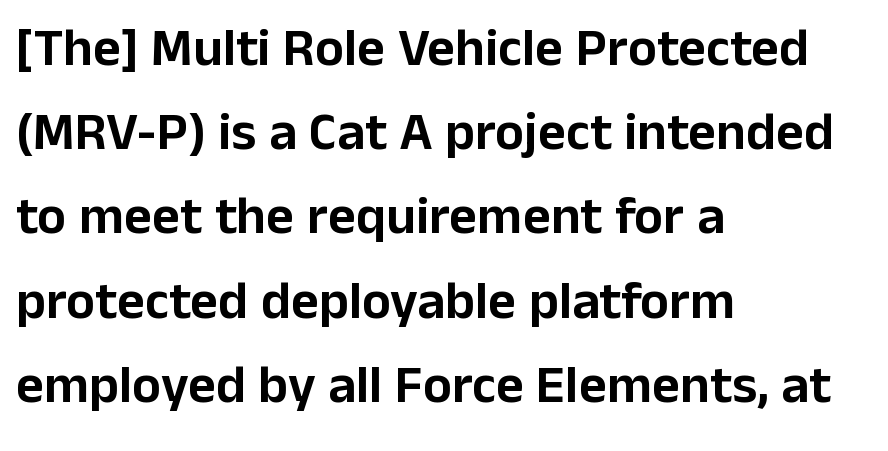
The image shows 54 px sans-serif type, upright; set left-aligned, normal line spacing (1.56x), normal letter spacing, not underlined; low stroke contrast and a medium x-height.
